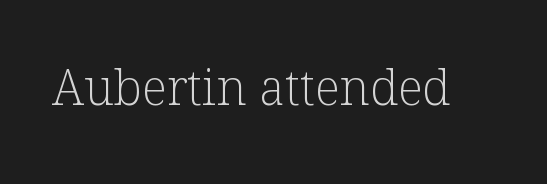
Q: Is the text bold? A: No.
Q: Is the text italic (slanted)? A: No, it is upright.
Q: Is the typeface a serif or a sans-serif typeface? A: Serif.
Q: Is the text underlined? A: No.
Q: Is the spacing between letters normal or unusually wide? A: Normal.
Q: Width (condensed, normal, or wide)? A: Normal.
Q: Stroke contrast? A: Low.
Q: x-height? A: Medium.
Q: Monospaced? A: No.
